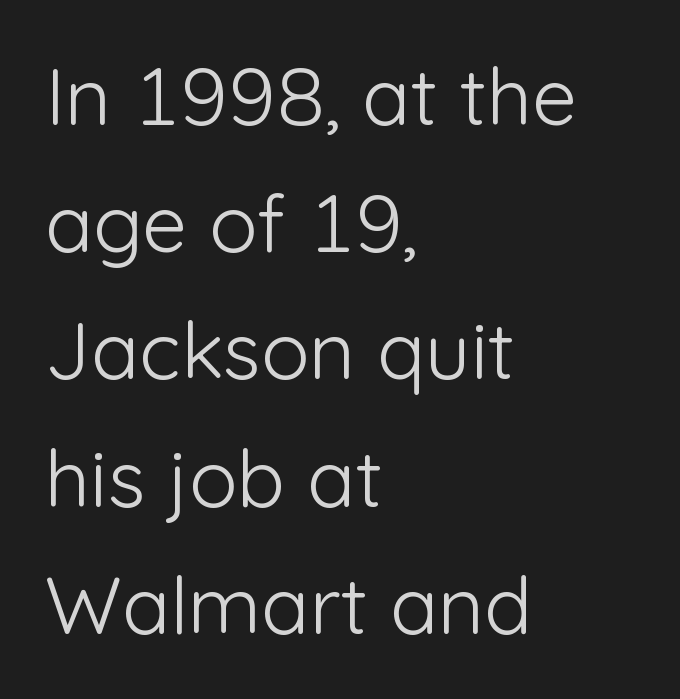
Q: Is the text bold? A: No.
Q: Is the text italic (slanted)? A: No, it is upright.
Q: Is the typeface a serif or a sans-serif typeface? A: Sans-serif.
Q: Is the text underlined? A: No.
Q: How is the paragraph aligned? A: Left-aligned.
Q: Is the spacing between letters normal or unusually wide? A: Normal.
Q: Is the spacing between lines tight, normal or loose? A: Normal.
Q: Width (condensed, normal, or wide)? A: Normal.
Q: Stroke contrast? A: Low.
Q: x-height? A: Medium.
Q: Monospaced? A: No.
